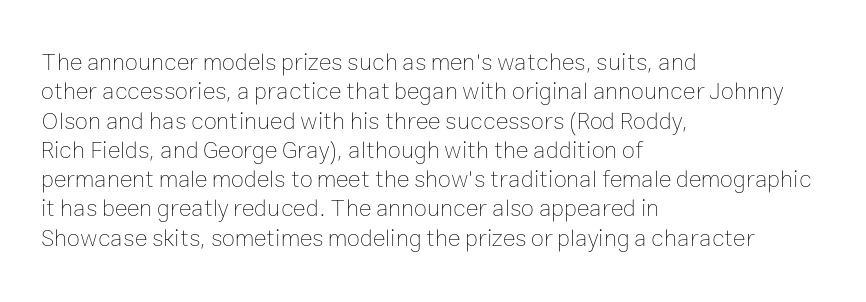
{"italic": "no", "bold": "no", "underline": "no", "align": "left", "line_spacing_ratio": 1.22, "letter_spacing": "normal", "letter_spacing_em": 0.0, "glyph_px": 24}
